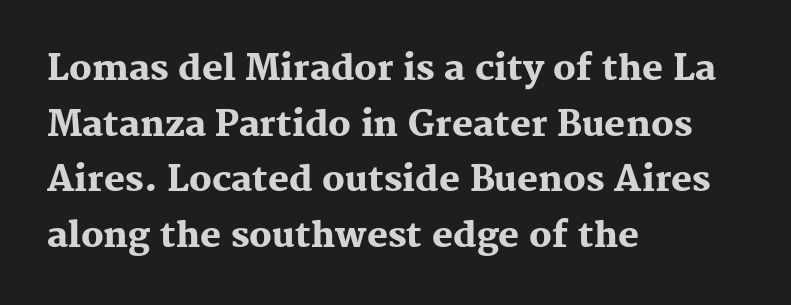
Characters remain perfectly vertical along every line. Type without underlining. Does the leading feel generous? No, just average. Is the letter spacing exaggerated? No — it looks like the ordinary default.
